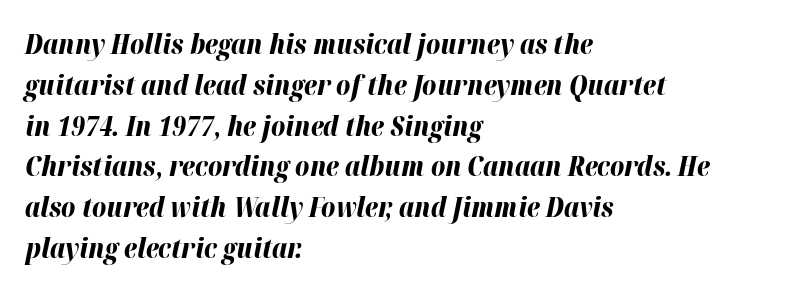
{"italic": "yes", "lean": "right", "slant_degrees": 12, "bold": "yes", "underline": "no", "align": "left", "line_spacing": "normal", "line_spacing_ratio": 1.51, "letter_spacing": "normal", "letter_spacing_em": 0.0, "glyph_px": 27}
